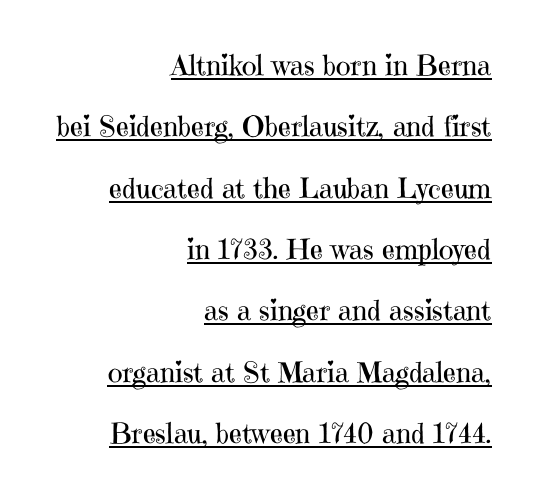
Q: Is the text bold? A: No.
Q: Is the text italic (slanted)? A: No, it is upright.
Q: Is the typeface a serif or a sans-serif typeface? A: Serif.
Q: Is the text underlined? A: Yes.
Q: How is the paragraph aligned? A: Right-aligned.
Q: Is the spacing between letters normal or unusually wide? A: Normal.
Q: Is the spacing between lines tight, normal or loose? A: Loose.
Q: Width (condensed, normal, or wide)? A: Normal.
Q: Stroke contrast? A: High.
Q: x-height? A: Medium.
Q: Monospaced? A: No.
